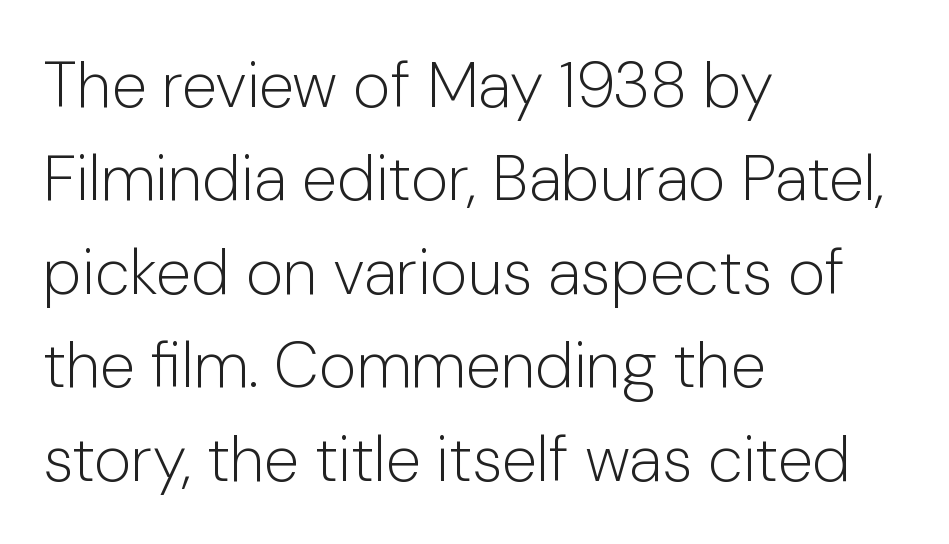
{"serif": "no", "italic": "no", "bold": "no", "weight": "light", "width": "normal", "stroke_contrast": "low", "x_height": "medium", "monospaced": "no", "underline": "no", "align": "left", "line_spacing": "normal", "line_spacing_ratio": 1.46, "letter_spacing": "normal", "letter_spacing_em": 0.0, "glyph_px": 64}
